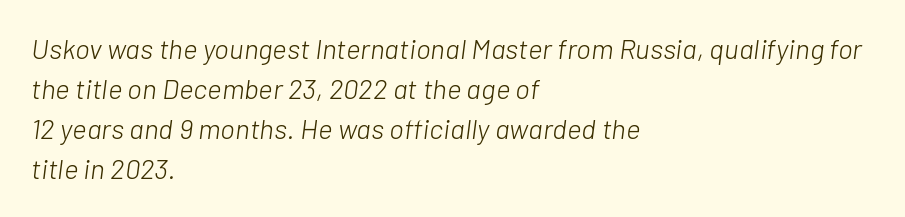
The image shows 28 px light type, italic (leaning right); set left-aligned, normal line spacing (1.43x), normal letter spacing, not underlined; low stroke contrast and a medium x-height.
